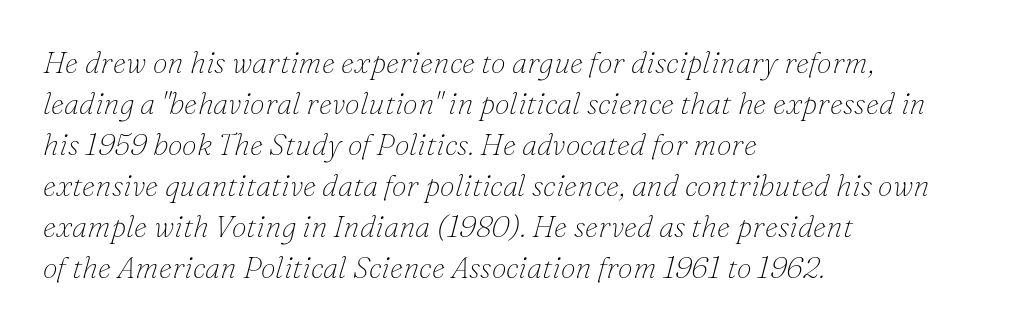
{"serif": "yes", "italic": "yes", "lean": "right", "slant_degrees": 16, "bold": "no", "weight": "thin", "width": "normal", "stroke_contrast": "low", "x_height": "small", "monospaced": "no", "underline": "no", "align": "left", "line_spacing": "normal", "line_spacing_ratio": 1.37, "letter_spacing": "normal", "letter_spacing_em": 0.0, "glyph_px": 30}
